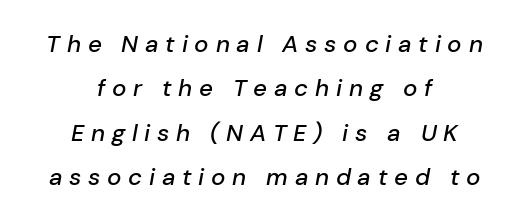
{"italic": "yes", "lean": "right", "slant_degrees": 10, "underline": "no", "align": "center", "line_spacing_ratio": 1.85, "letter_spacing": "wide", "letter_spacing_em": 0.28, "glyph_px": 24}
